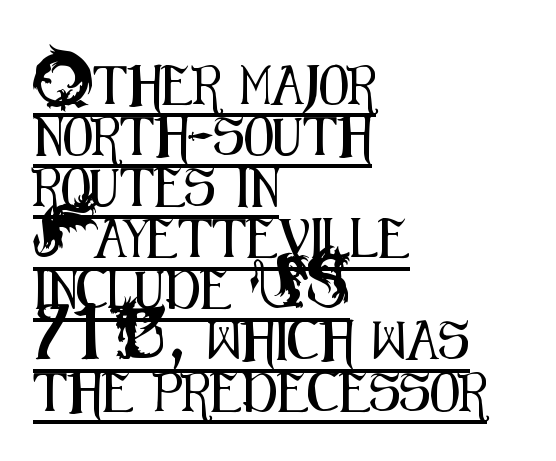
The image shows 39 px condensed sans-serif type, upright; set left-aligned, normal line spacing (1.31x), normal letter spacing, underlined; medium stroke contrast and a small x-height.
